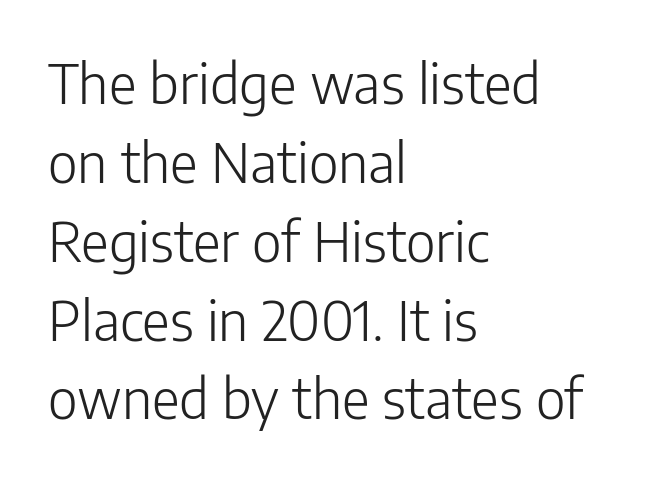
The image shows 54 px light sans-serif type, upright; set left-aligned, normal line spacing (1.46x), normal letter spacing, not underlined; low stroke contrast and a medium x-height.
